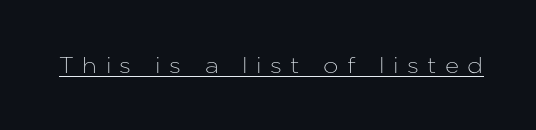
The image shows 22 px text type, upright; set unusually wide letter spacing (+0.38 em), underlined.
